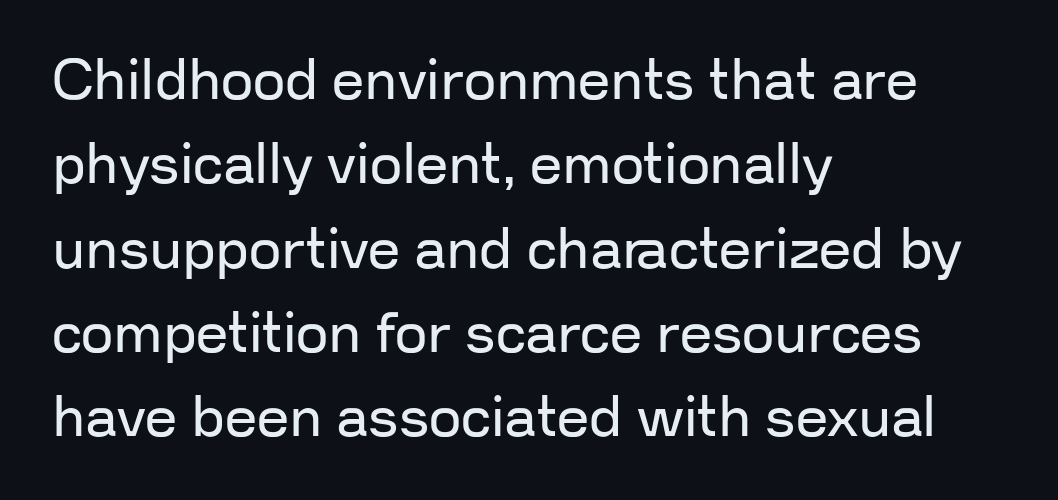
The image shows 57 px regular-weight sans-serif type, upright; set left-aligned, normal line spacing (1.48x), normal letter spacing, not underlined; low stroke contrast and a medium x-height.
